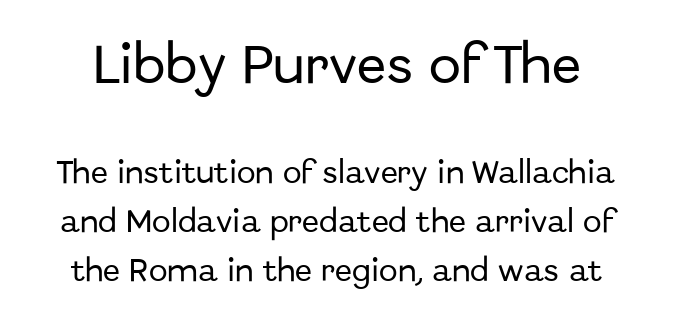
Q: Is the text italic (slanted)? A: No, it is upright.
Q: Is the typeface a serif or a sans-serif typeface? A: Sans-serif.
Q: Is the text underlined? A: No.
Q: Is the spacing between letters normal or unusually wide? A: Normal.
Q: Is the spacing between lines tight, normal or loose? A: Loose.
Q: Which block of text is set in a larger size, the first (top) or the second (bottom)? A: The first (top) one.
Q: Width (condensed, normal, or wide)? A: Normal.
Q: Stroke contrast? A: Low.
Q: x-height? A: Medium.
Q: Monospaced? A: No.
